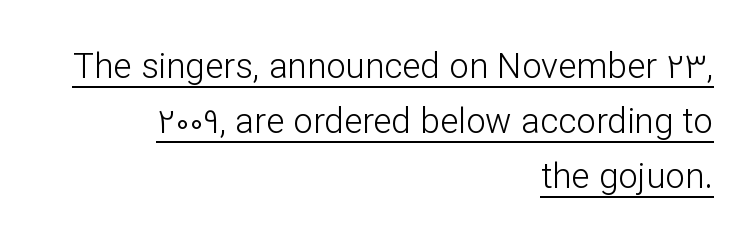
Compared with typical body copy, the letter spacing here is the same. The ragged edge is on the left, which tells us the setting is flush right. Each letter keeps its own natural width here, so spacing adapts to shape. The strokes are not fattened; the text isn't bold. Has an underline been added? It has.
